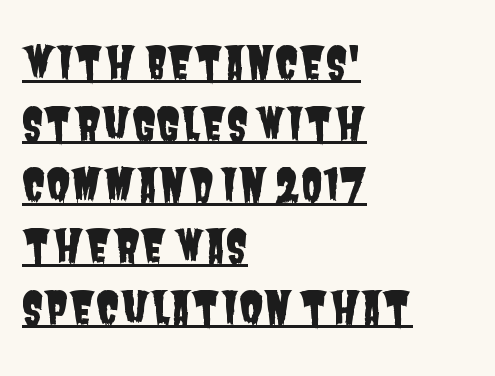
{"serif": "no", "width": "condensed", "stroke_contrast": "low", "x_height": "large", "monospaced": "no", "underline": "yes", "align": "left", "line_spacing": "normal", "line_spacing_ratio": 1.39, "letter_spacing": "normal", "letter_spacing_em": 0.0, "glyph_px": 44}
